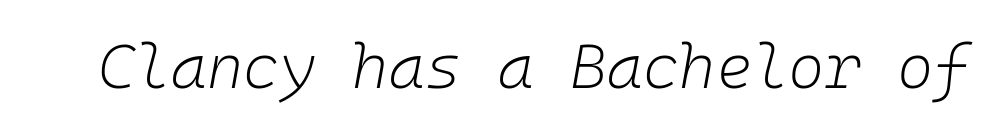
The image shows 62 px light type, italic (leaning right), monospaced; set normal letter spacing, not underlined; low stroke contrast and a medium x-height.
